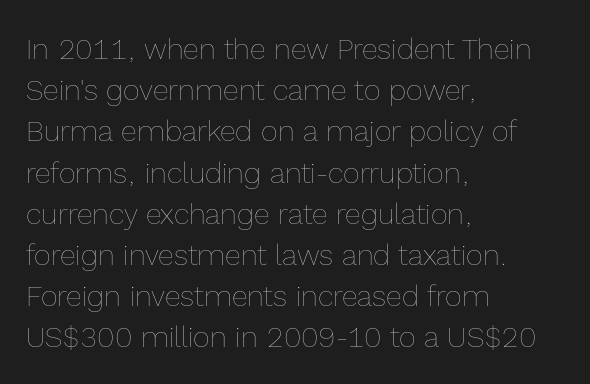
Character widths vary here, with narrow letters taking less room than wide ones. This rendering uses left alignment, leaving the right contour irregular. Here the glyphs are tracked normally, forming tight word shapes. No heavy texture on the line: the type isn't bold.
